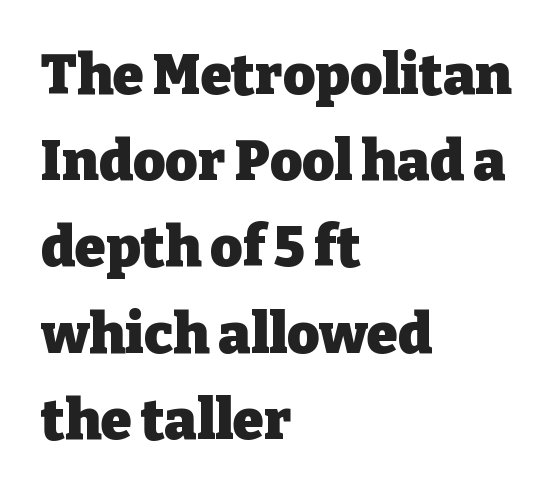
Do the letters lean? They stand straight. This sample is left-justified, so line endings fall wherever the words run out. The space beneath each line is pristine and unruled. Proportional: the letters do not fall into vertical columns. The characters display serif detailing at their extremities. Does the leading feel generous? No, just average.
